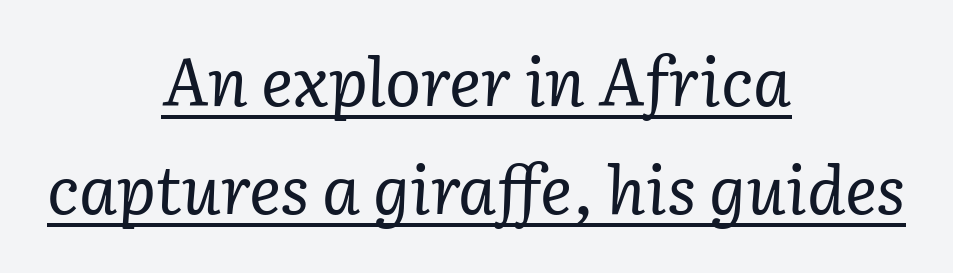
The passage shown leans; its letterforms are oblique. Compared with a flush-left layout, this one balances lines on the center instead. The glyphs are accompanied by a horizontal stroke just below them. Spacing between characters is what you'd get straight out of the box.
